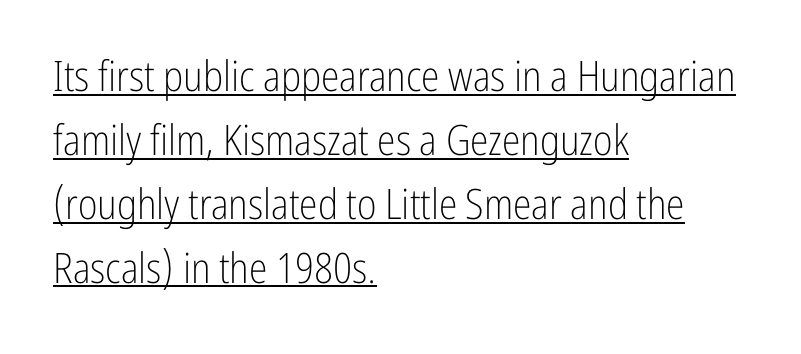
{"serif": "no", "italic": "no", "bold": "no", "weight": "light", "width": "condensed", "stroke_contrast": "low", "x_height": "medium", "monospaced": "no", "underline": "yes", "align": "left", "line_spacing": "normal", "line_spacing_ratio": 1.52, "letter_spacing": "normal", "letter_spacing_em": 0.0, "glyph_px": 42}
